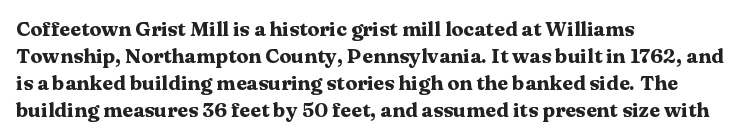
{"italic": "no", "bold": "yes", "underline": "no", "align": "left", "line_spacing": "normal", "line_spacing_ratio": 1.35, "letter_spacing": "normal", "letter_spacing_em": 0.0, "glyph_px": 20}
